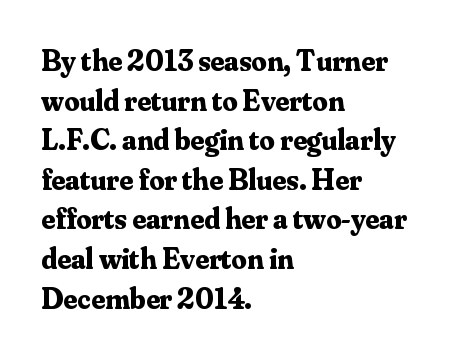
Q: Is the text bold? A: Yes.
Q: Is the text italic (slanted)? A: No, it is upright.
Q: Is the typeface a serif or a sans-serif typeface? A: Serif.
Q: Is the text underlined? A: No.
Q: How is the paragraph aligned? A: Left-aligned.
Q: Is the spacing between letters normal or unusually wide? A: Normal.
Q: Is the spacing between lines tight, normal or loose? A: Normal.
Q: Width (condensed, normal, or wide)? A: Normal.
Q: Stroke contrast? A: Medium.
Q: x-height? A: Small.
Q: Monospaced? A: No.
